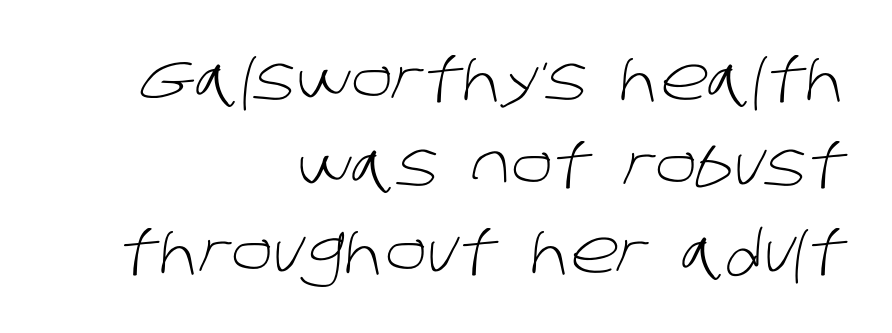
{"serif": "no", "bold": "no", "weight": "light", "width": "normal", "stroke_contrast": "low", "x_height": "large", "monospaced": "no", "underline": "no", "align": "right", "line_spacing": "normal", "line_spacing_ratio": 1.44, "letter_spacing": "normal", "letter_spacing_em": 0.0, "glyph_px": 60}
